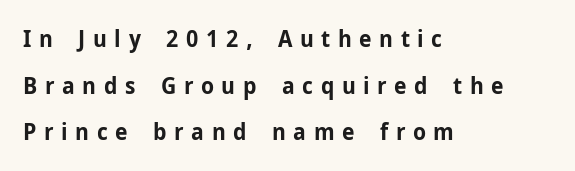
{"italic": "no", "bold": "yes", "underline": "no", "align": "left", "line_spacing": "loose", "line_spacing_ratio": 2.03, "letter_spacing": "wide", "letter_spacing_em": 0.33, "glyph_px": 23}
